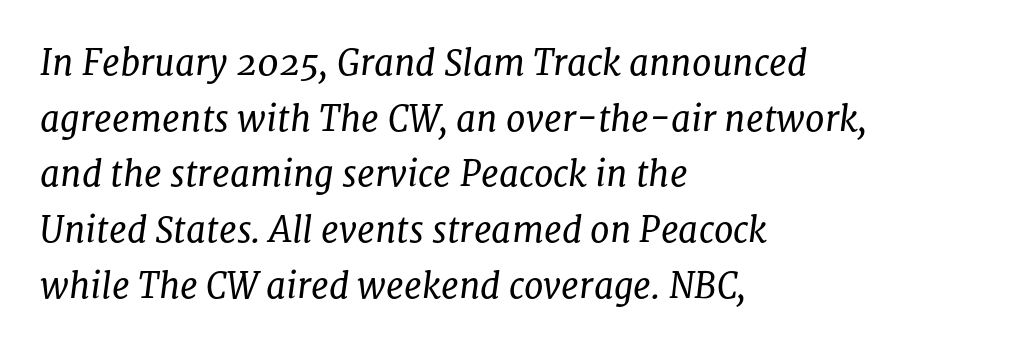
Think of a printed novel: that variable character pitch is what you see here. Old-style or modern, the face here clearly has serifs. Short and long lines alike share a common starting point at left. Line spacing here is normal. Think standard paragraph weight, or any step lighter than that. The area under the type is left untouched.
